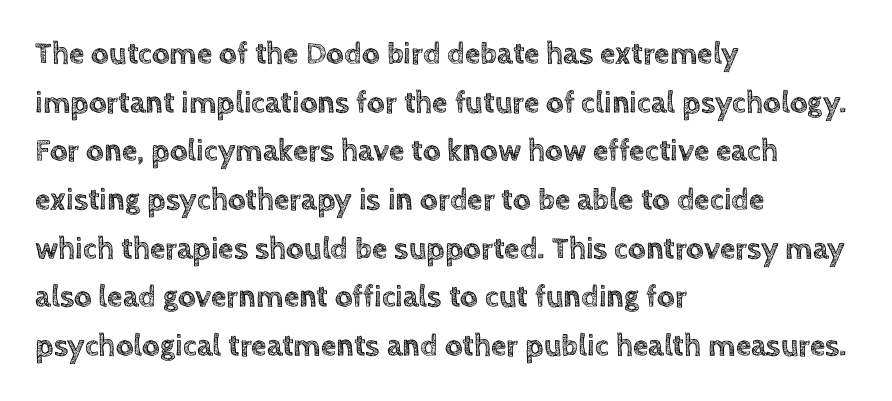
{"italic": "no", "width": "normal", "x_height": "large", "monospaced": "no", "underline": "no", "align": "left", "line_spacing": "normal", "line_spacing_ratio": 1.57, "letter_spacing": "normal", "letter_spacing_em": 0.0, "glyph_px": 31}
